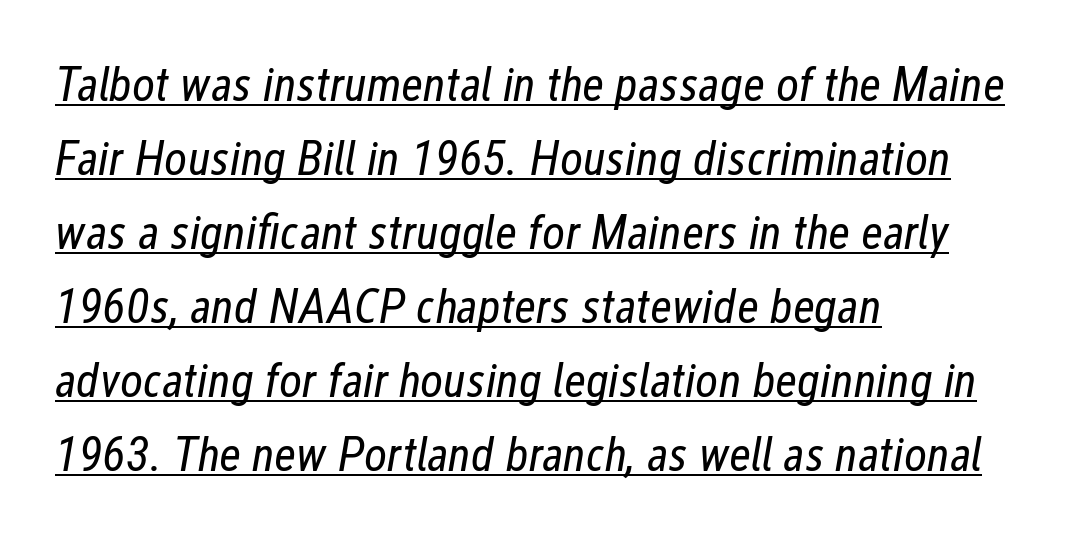
The image shows 49 px regular-weight, condensed type, italic (leaning right); set left-aligned, normal line spacing (1.51x), normal letter spacing, underlined; low stroke contrast and a medium x-height.
